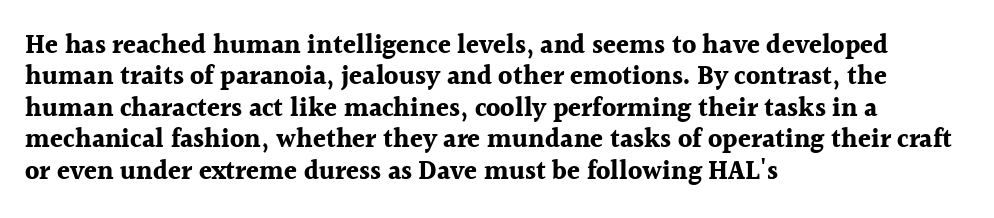
Q: Is the text bold? A: Yes.
Q: Is the text italic (slanted)? A: No, it is upright.
Q: Is the text underlined? A: No.
Q: How is the paragraph aligned? A: Left-aligned.
Q: Is the spacing between letters normal or unusually wide? A: Normal.
